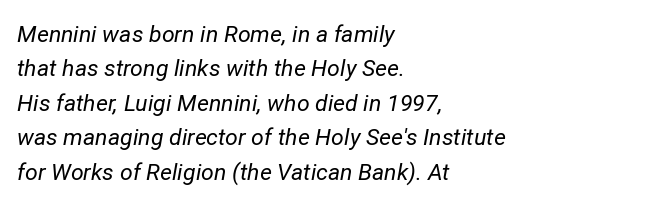
Q: Is the text bold? A: No.
Q: Is the text italic (slanted)? A: Yes, it leans right by about 12 degrees.
Q: Is the text underlined? A: No.
Q: How is the paragraph aligned? A: Left-aligned.
Q: Is the spacing between letters normal or unusually wide? A: Normal.
Q: Is the spacing between lines tight, normal or loose? A: Normal.
